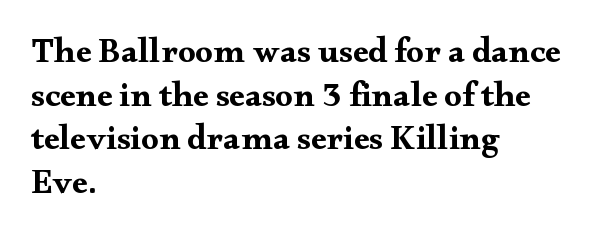
{"serif": "yes", "italic": "no", "bold": "yes", "weight": "bold", "width": "wide", "stroke_contrast": "medium", "x_height": "small", "monospaced": "no", "underline": "no", "align": "left", "line_spacing": "normal", "line_spacing_ratio": 1.25, "letter_spacing": "normal", "letter_spacing_em": 0.0, "glyph_px": 35}
